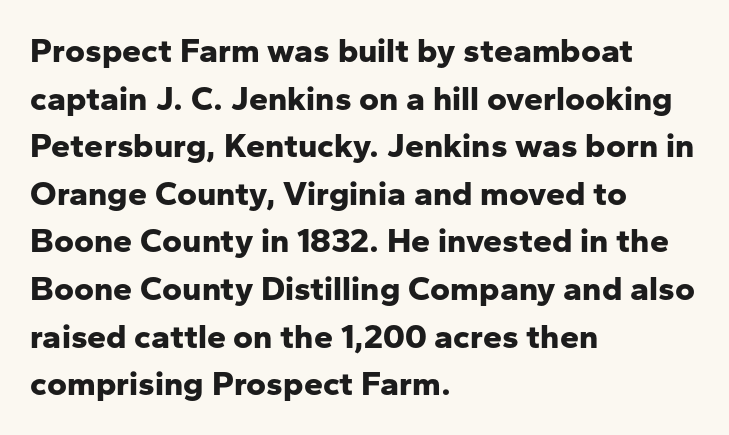
Spacing verdict: proportional, widths tailored to each character. Spacing between characters is what you'd get straight out of the box. Plenty of ink on the page — the face is bold. The typeface chosen for these lines omits serifs. The rows are spaced the way most documents space them. The rag falls on the right side of this text block.
